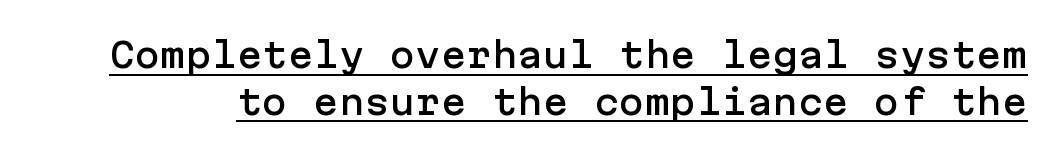
Q: Is the text italic (slanted)? A: No, it is upright.
Q: Is the typeface a serif or a sans-serif typeface? A: Sans-serif.
Q: Is the text underlined? A: Yes.
Q: Is the spacing between letters normal or unusually wide? A: Normal.
Q: Is the spacing between lines tight, normal or loose? A: Normal.
Q: Width (condensed, normal, or wide)? A: Normal.
Q: Stroke contrast? A: Low.
Q: x-height? A: Medium.
